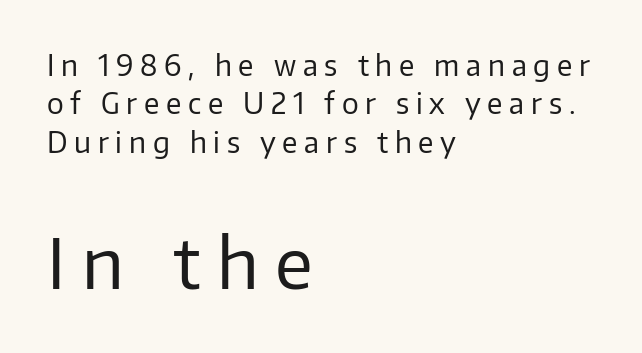
{"serif": "no", "italic": "no", "bold": "no", "weight": "regular", "width": "normal", "stroke_contrast": "low", "x_height": "medium", "monospaced": "no", "underline": "no", "align": "left", "line_spacing": "normal", "line_spacing_ratio": 1.37, "letter_spacing": "wide", "letter_spacing_em": 0.24, "larger_block": "second", "size_ratio": 2.46, "glyph_px": 69}
